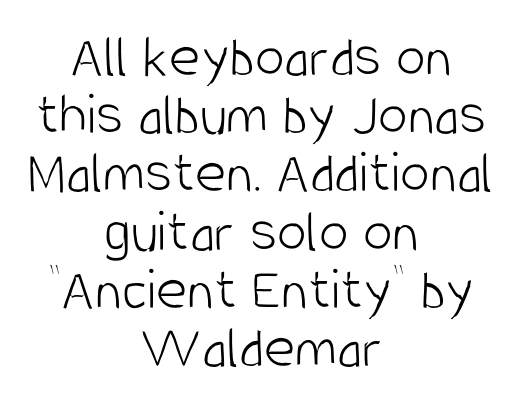
The foot of each line stays bare and open. Every character sits straight up, as roman type does. No extra tracking has been applied to these lines. Compared with a typical body face, this is equally light or lighter still.
